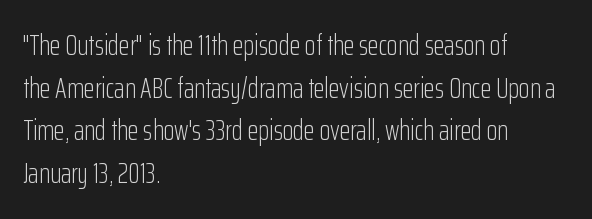
{"serif": "no", "italic": "no", "bold": "no", "weight": "light", "width": "condensed", "stroke_contrast": "low", "x_height": "medium", "monospaced": "no", "underline": "no", "align": "left", "line_spacing": "normal", "line_spacing_ratio": 1.52, "letter_spacing": "normal", "letter_spacing_em": 0.0, "glyph_px": 28}
